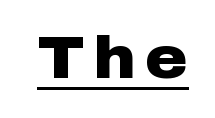
Q: Is the text bold? A: Yes.
Q: Is the text italic (slanted)? A: No, it is upright.
Q: Is the typeface a serif or a sans-serif typeface? A: Sans-serif.
Q: Is the text underlined? A: Yes.
Q: Width (condensed, normal, or wide)? A: Wide.
Q: Stroke contrast? A: Low.
Q: x-height? A: Medium.
Q: Monospaced? A: No.
